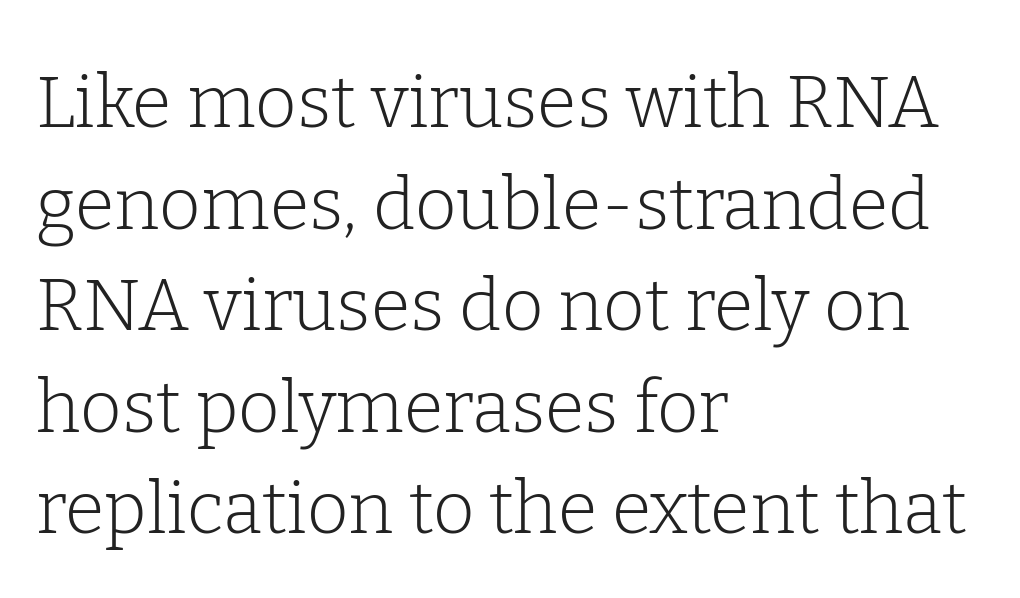
Q: Is the text bold? A: No.
Q: Is the text italic (slanted)? A: No, it is upright.
Q: Is the typeface a serif or a sans-serif typeface? A: Serif.
Q: Is the text underlined? A: No.
Q: How is the paragraph aligned? A: Left-aligned.
Q: Is the spacing between letters normal or unusually wide? A: Normal.
Q: Is the spacing between lines tight, normal or loose? A: Normal.
Q: Width (condensed, normal, or wide)? A: Normal.
Q: Stroke contrast? A: Low.
Q: x-height? A: Medium.
Q: Monospaced? A: No.
